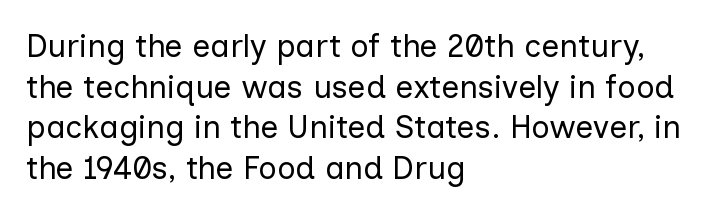
The image shows 32 px regular-weight sans-serif type, upright; set left-aligned, normal line spacing (1.27x), normal letter spacing, not underlined; low stroke contrast and a medium x-height.
